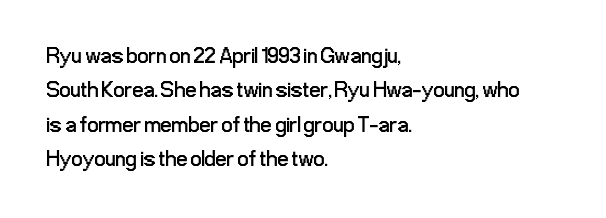
Q: Is the text bold? A: No.
Q: Is the text italic (slanted)? A: No, it is upright.
Q: Is the text underlined? A: No.
Q: How is the paragraph aligned? A: Left-aligned.
Q: Is the spacing between letters normal or unusually wide? A: Normal.
Q: Is the spacing between lines tight, normal or loose? A: Normal.
